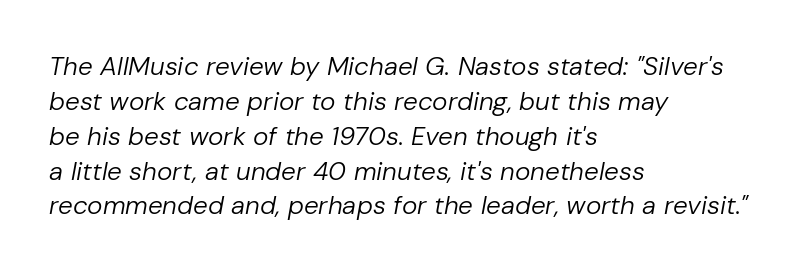
The image shows 26 px text type, italic (leaning right); set left-aligned, normal line spacing (1.34x), normal letter spacing, not underlined.
